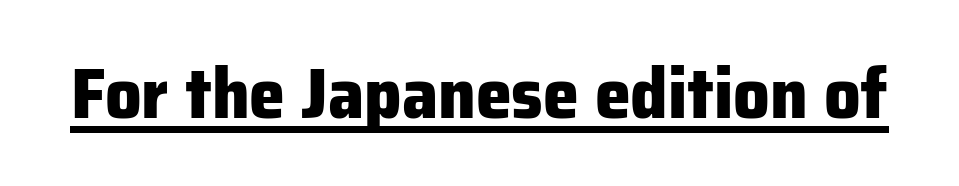
{"serif": "no", "italic": "no", "bold": "yes", "weight": "heavy", "width": "normal", "stroke_contrast": "low", "x_height": "medium", "monospaced": "no", "underline": "yes", "letter_spacing": "normal", "letter_spacing_em": 0.0, "glyph_px": 72}
